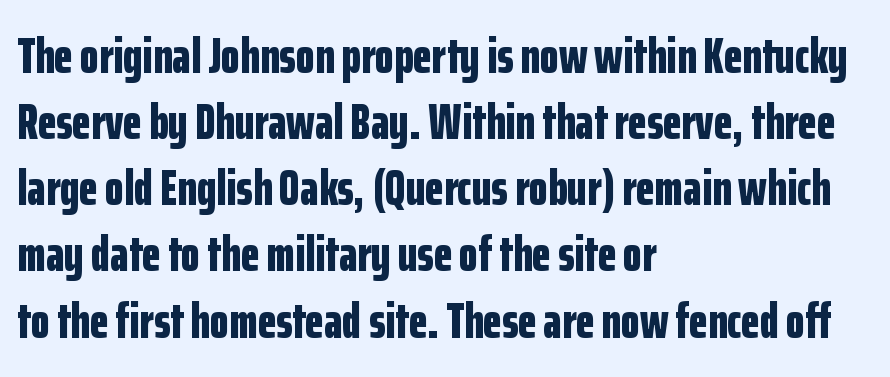
Q: Is the text bold? A: Yes.
Q: Is the text italic (slanted)? A: No, it is upright.
Q: Is the typeface a serif or a sans-serif typeface? A: Sans-serif.
Q: Is the text underlined? A: No.
Q: How is the paragraph aligned? A: Left-aligned.
Q: Is the spacing between letters normal or unusually wide? A: Normal.
Q: Is the spacing between lines tight, normal or loose? A: Normal.
Q: Width (condensed, normal, or wide)? A: Condensed.
Q: Stroke contrast? A: Low.
Q: x-height? A: Medium.
Q: Monospaced? A: No.
